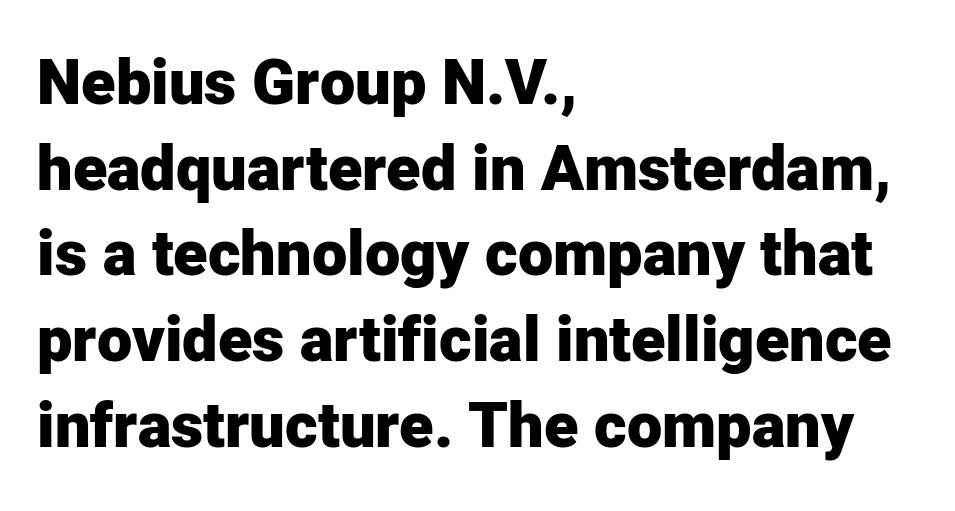
Q: Is the text bold? A: Yes.
Q: Is the text italic (slanted)? A: No, it is upright.
Q: Is the typeface a serif or a sans-serif typeface? A: Sans-serif.
Q: Is the text underlined? A: No.
Q: How is the paragraph aligned? A: Left-aligned.
Q: Is the spacing between letters normal or unusually wide? A: Normal.
Q: Is the spacing between lines tight, normal or loose? A: Normal.
Q: Width (condensed, normal, or wide)? A: Normal.
Q: Stroke contrast? A: Low.
Q: x-height? A: Medium.
Q: Monospaced? A: No.
